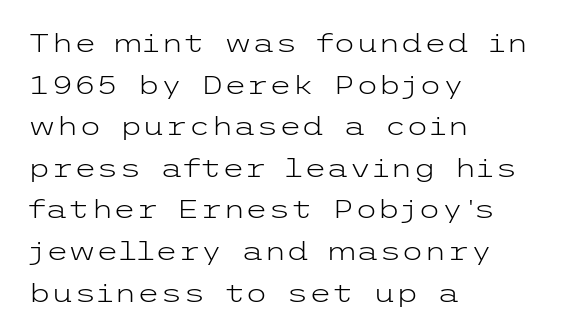
The image shows 26 px text type, upright; set left-aligned, normal line spacing (1.6x), normal letter spacing, not underlined.
